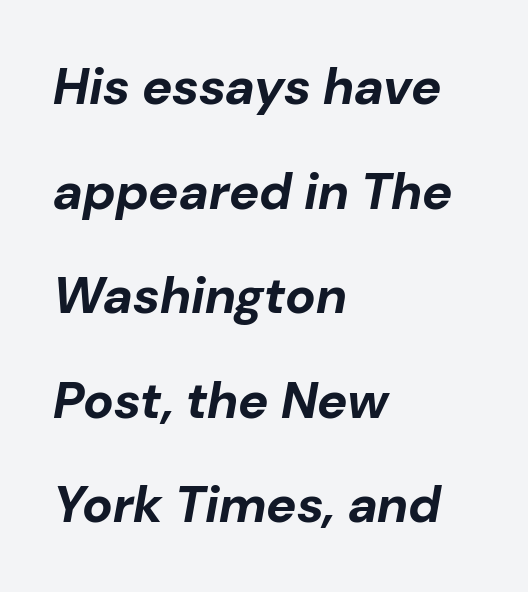
The face used here has a pronounced slope to its letters. Thick stems and heavy bowls — unmistakably bold. Teacher's note: observe the even left margin — that is flush-left alignment. Proportional: the letters do not fall into vertical columns. These lines keep a tight, regular rhythm from letter to letter. Quick note: interline space is abundant.
